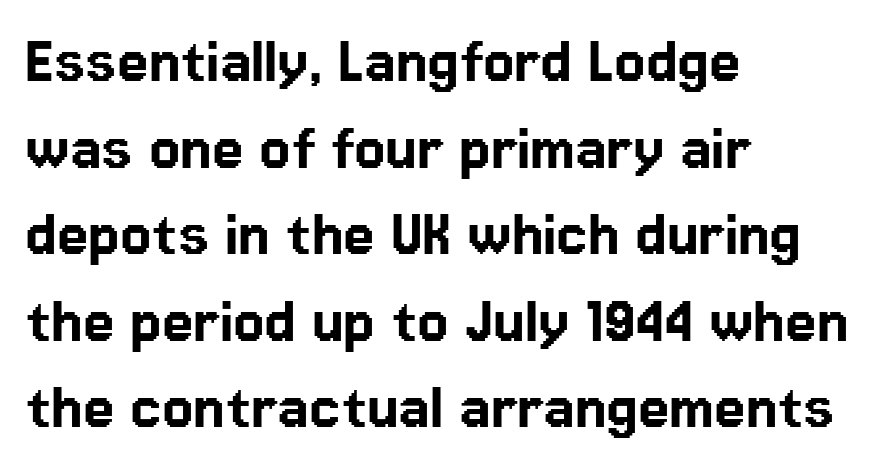
Q: Is the text italic (slanted)? A: No, it is upright.
Q: Is the typeface a serif or a sans-serif typeface? A: Sans-serif.
Q: Is the text underlined? A: No.
Q: How is the paragraph aligned? A: Left-aligned.
Q: Is the spacing between letters normal or unusually wide? A: Normal.
Q: Width (condensed, normal, or wide)? A: Normal.
Q: Stroke contrast? A: Low.
Q: x-height? A: Medium.
Q: Monospaced? A: No.
